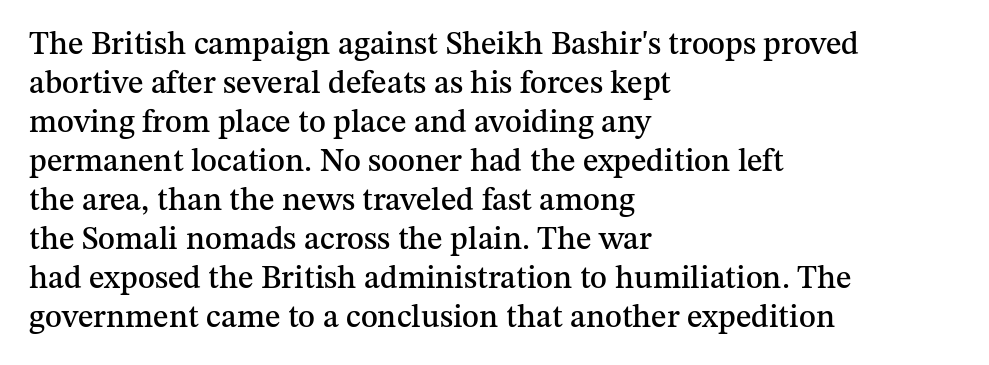
Each letter keeps its own natural width here, so spacing adapts to shape. There is no visible air inserted between adjacent glyphs. Ascenders rise straight up at ninety degrees. Words float on clear page, feet unadorned. A student would call this left alignment; a typographer would say flush left, rag right.
